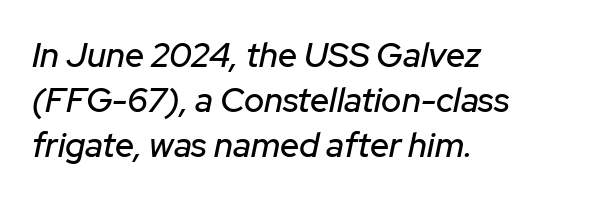
The image shows 34 px text type, italic (leaning right); set left-aligned, normal line spacing (1.32x), normal letter spacing, not underlined; low stroke contrast and a medium x-height.
